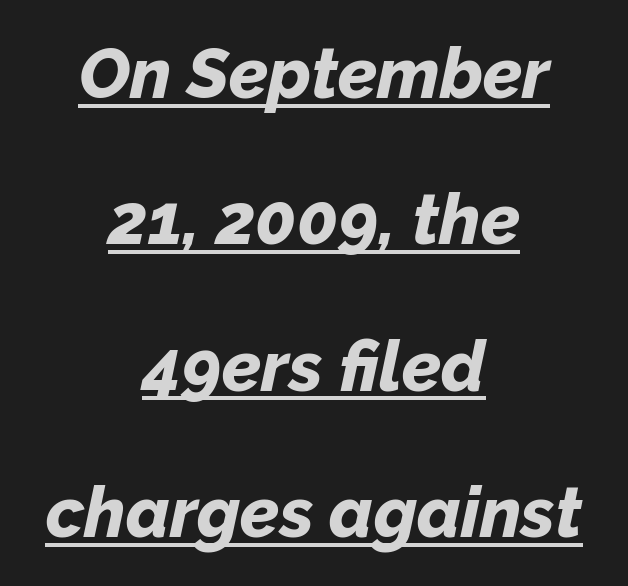
Q: Is the text bold? A: Yes.
Q: Is the text italic (slanted)? A: Yes, it leans right by about 12 degrees.
Q: Is the text underlined? A: Yes.
Q: How is the paragraph aligned? A: Centered.
Q: Is the spacing between letters normal or unusually wide? A: Normal.
Q: Is the spacing between lines tight, normal or loose? A: Loose.
Q: Width (condensed, normal, or wide)? A: Normal.
Q: Stroke contrast? A: Low.
Q: x-height? A: Medium.
Q: Monospaced? A: No.
